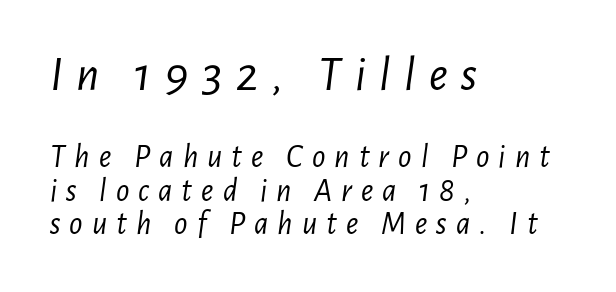
The image shows 50 px light, condensed type, italic (leaning right); set left-aligned, tight line spacing (1.01x), unusually wide letter spacing (+0.27 em), not underlined; the first (top) block is 1.52x larger; low stroke contrast and a medium x-height.
